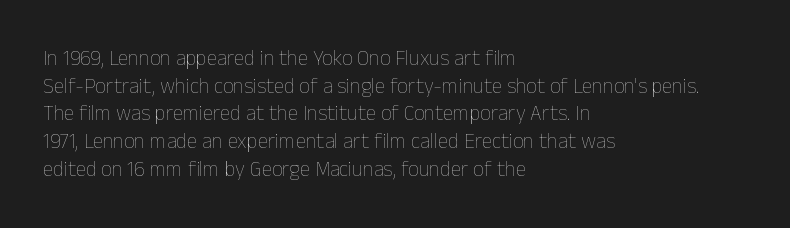
Every stem runs plumb, perpendicular to the baseline. Leftover space on each line is placed entirely after the last word. Check the space under the baseline: it is left empty. This reads as an unemphasized weight, regular at the heaviest. Caption: standard tracking, unaltered.
